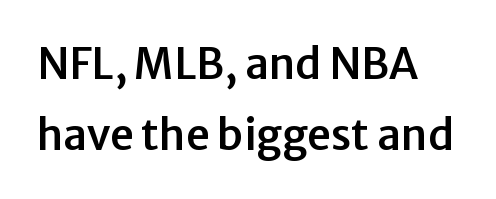
Q: Is the text italic (slanted)? A: No, it is upright.
Q: Is the typeface a serif or a sans-serif typeface? A: Sans-serif.
Q: Is the text underlined? A: No.
Q: Is the spacing between letters normal or unusually wide? A: Normal.
Q: Is the spacing between lines tight, normal or loose? A: Normal.
Q: Width (condensed, normal, or wide)? A: Normal.
Q: Stroke contrast? A: Low.
Q: x-height? A: Medium.
Q: Monospaced? A: No.
